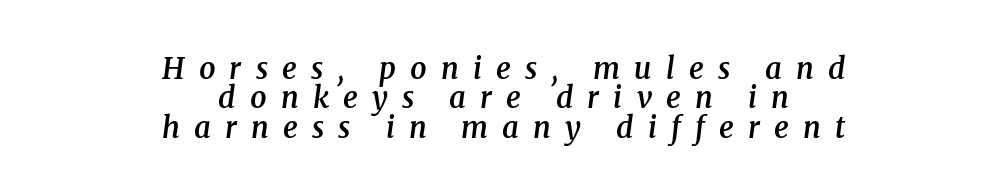
Weight check: semibold — heavier than regular, not quite bold. Compared with typical paragraphs, the rows here are closer together. Unlike a clean sans, this face finishes its strokes with serifs. Proportional: the letters do not fall into vertical columns. Glance below the letters and you will spot only blank space.
